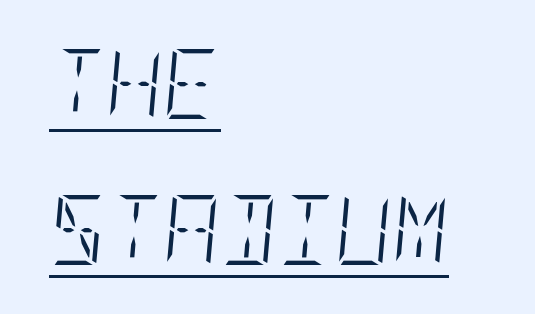
Slanted lettering throughout. Is there an underline? Yes — a line sits under the letters. Notice how the passage keeps a crisp vertical edge on the left only. This reads as an unemphasized weight, regular at the heaviest.
